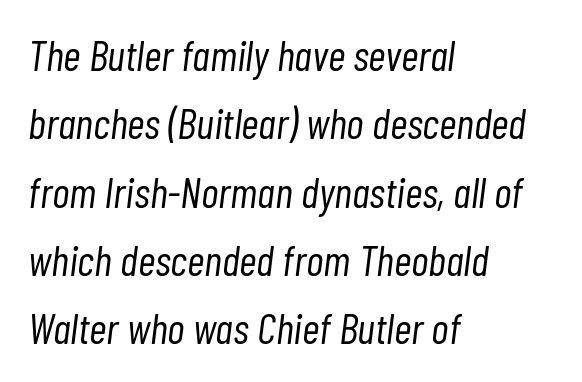
The image shows 43 px light, condensed type, italic (leaning right); set left-aligned, normal line spacing (1.59x), normal letter spacing, not underlined; low stroke contrast and a medium x-height.
